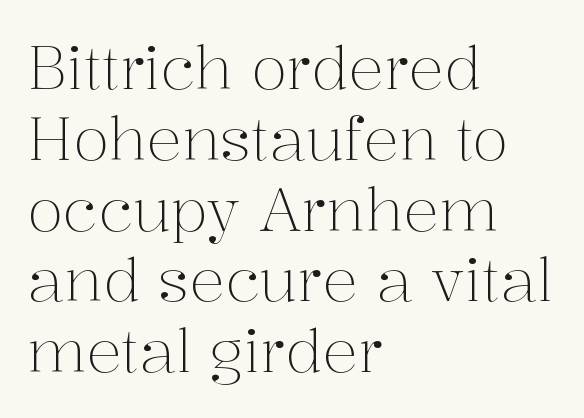
Characters remain perfectly vertical along every line. The face used here is proportionally spaced, like ordinary book or web type. The space beneath each line is pristine and unruled. How are the letters spaced? Ordinarily, with no added tracking. Each stroke keeps to a modest, everyday thickness or less. Little horizontal feet cap the strokes, marking this as serif type.
